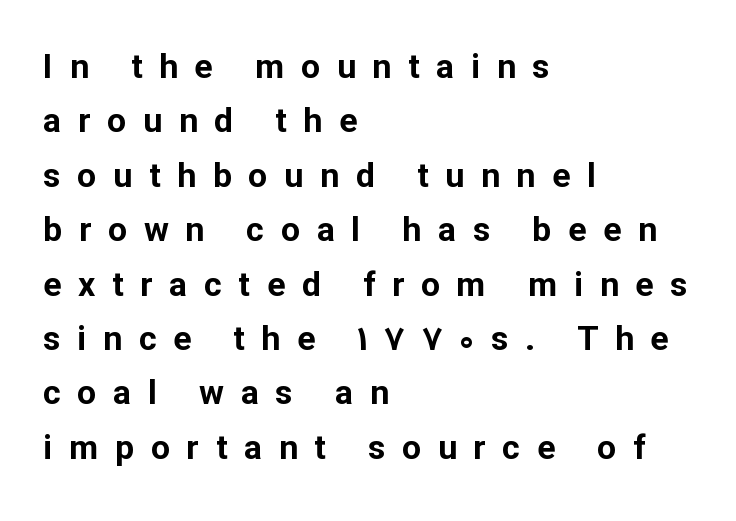
Q: Is the text bold? A: Yes.
Q: Is the text italic (slanted)? A: No, it is upright.
Q: Is the typeface a serif or a sans-serif typeface? A: Sans-serif.
Q: Is the text underlined? A: No.
Q: How is the paragraph aligned? A: Left-aligned.
Q: Is the spacing between letters normal or unusually wide? A: Unusually wide.
Q: Is the spacing between lines tight, normal or loose? A: Normal.
Q: Width (condensed, normal, or wide)? A: Normal.
Q: Stroke contrast? A: Low.
Q: x-height? A: Medium.
Q: Monospaced? A: No.
